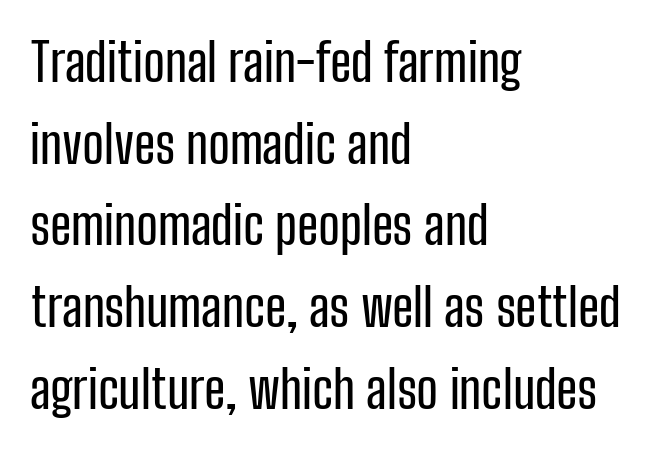
The image shows 52 px condensed sans-serif type, upright; set left-aligned, normal line spacing (1.57x), normal letter spacing, not underlined; low stroke contrast and a medium x-height.
